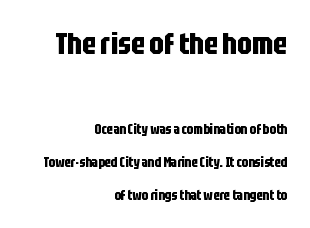
Q: Is the text bold? A: Yes.
Q: Is the text italic (slanted)? A: No, it is upright.
Q: Is the typeface a serif or a sans-serif typeface? A: Sans-serif.
Q: Is the text underlined? A: No.
Q: How is the paragraph aligned? A: Right-aligned.
Q: Is the spacing between letters normal or unusually wide? A: Normal.
Q: Is the spacing between lines tight, normal or loose? A: Loose.
Q: Which block of text is set in a larger size, the first (top) or the second (bottom)? A: The first (top) one.
Q: Width (condensed, normal, or wide)? A: Condensed.
Q: Stroke contrast? A: Low.
Q: x-height? A: Large.
Q: Monospaced? A: No.
